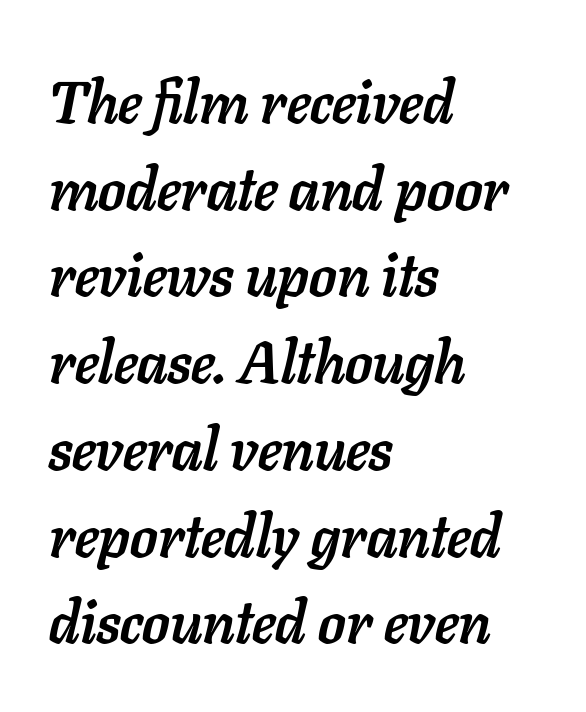
On the weight axis this lands at bold, roughly 700. Inter-character spacing is left at the font's built-in metrics. Is this a fixed-width face? No — the glyphs have proportional, varying widths. The compositor pushed each line to the left boundary. The typography opts for an oblique posture over an upright one.
